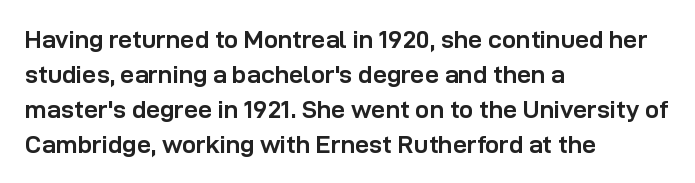
{"italic": "no", "bold": "yes", "underline": "no", "align": "left", "line_spacing": "normal", "line_spacing_ratio": 1.4, "letter_spacing": "normal", "letter_spacing_em": 0.0, "glyph_px": 25}
